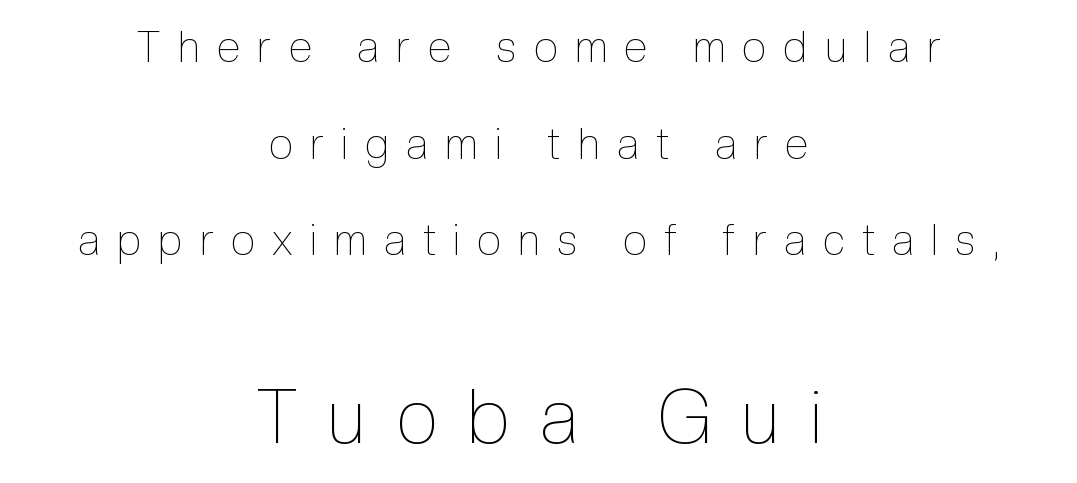
Q: Is the text bold? A: No.
Q: Is the text italic (slanted)? A: No, it is upright.
Q: Is the text underlined? A: No.
Q: How is the paragraph aligned? A: Centered.
Q: Is the spacing between letters normal or unusually wide? A: Unusually wide.
Q: Is the spacing between lines tight, normal or loose? A: Loose.
Q: Which block of text is set in a larger size, the first (top) or the second (bottom)? A: The second (bottom) one.
Q: Width (condensed, normal, or wide)? A: Condensed.
Q: x-height? A: Medium.
Q: Monospaced? A: No.
